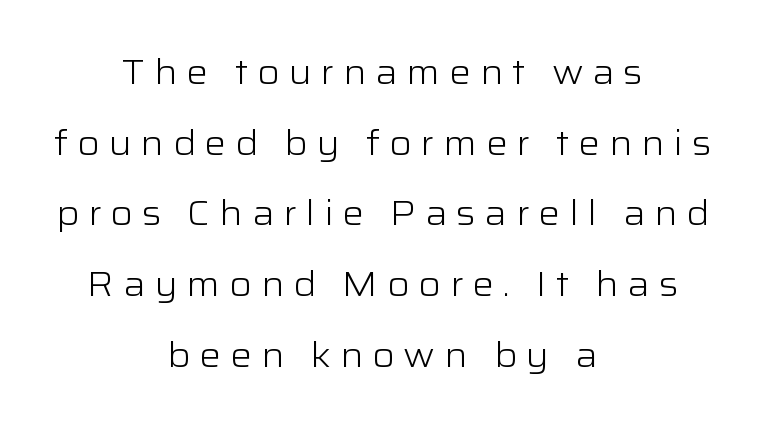
Q: Is the text bold? A: No.
Q: Is the text italic (slanted)? A: No, it is upright.
Q: Is the typeface a serif or a sans-serif typeface? A: Sans-serif.
Q: Is the text underlined? A: No.
Q: How is the paragraph aligned? A: Centered.
Q: Is the spacing between letters normal or unusually wide? A: Unusually wide.
Q: Is the spacing between lines tight, normal or loose? A: Loose.
Q: Width (condensed, normal, or wide)? A: Wide.
Q: Stroke contrast? A: Low.
Q: x-height? A: Medium.
Q: Monospaced? A: No.
